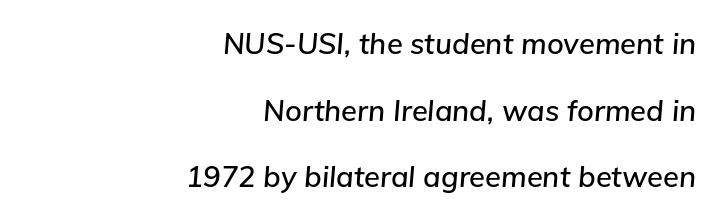
The foot of each line stays bare and open. Honestly, the rows look like they've been pulled way apart. Quick note: italic. The rendering keeps characters at their native spacing.
